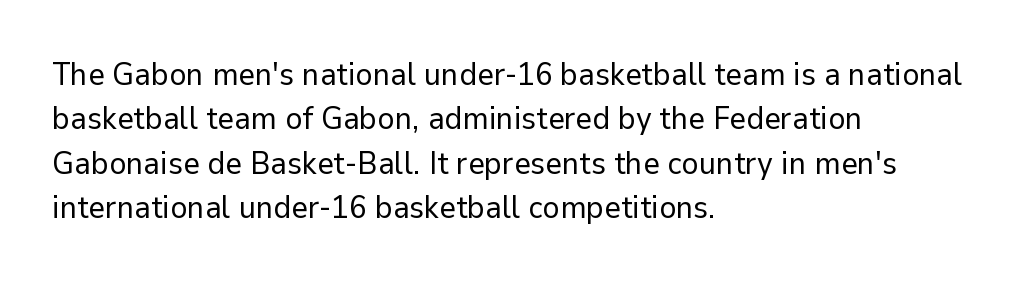
Q: Is the text bold? A: No.
Q: Is the text italic (slanted)? A: No, it is upright.
Q: Is the typeface a serif or a sans-serif typeface? A: Sans-serif.
Q: Is the text underlined? A: No.
Q: How is the paragraph aligned? A: Left-aligned.
Q: Is the spacing between letters normal or unusually wide? A: Normal.
Q: Is the spacing between lines tight, normal or loose? A: Normal.
Q: Width (condensed, normal, or wide)? A: Normal.
Q: Stroke contrast? A: Low.
Q: x-height? A: Medium.
Q: Monospaced? A: No.
